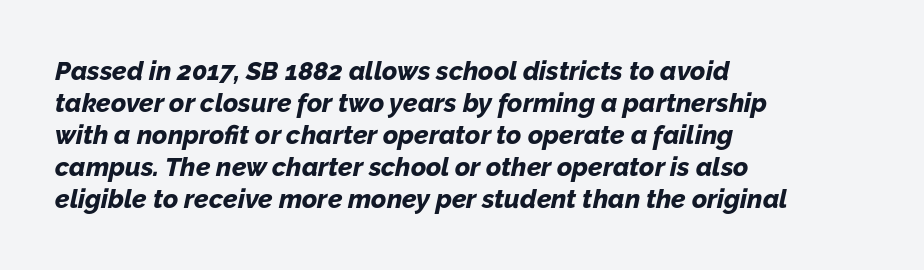
Glyph-to-glyph distance matches everyday printed text. When letters slant like this, we call the style italic. Each glyph is drawn with heavy, bold strokes. Casual observation: everything's shoved over to the left. Anything drawn beneath the words? Only blank space.
